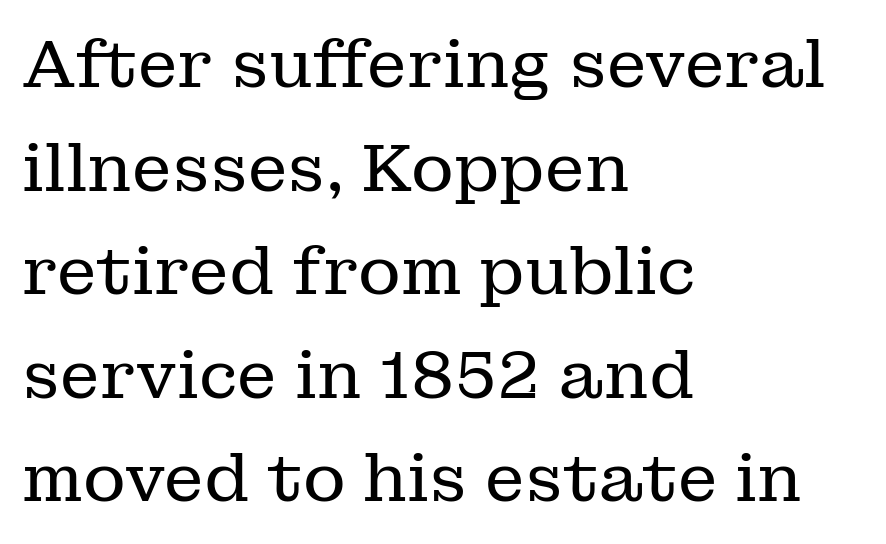
{"serif": "yes", "italic": "no", "bold": "no", "weight": "regular", "width": "normal", "stroke_contrast": "low", "x_height": "medium", "monospaced": "no", "underline": "no", "align": "left", "line_spacing": "normal", "line_spacing_ratio": 1.57, "letter_spacing": "normal", "letter_spacing_em": 0.0, "glyph_px": 66}
